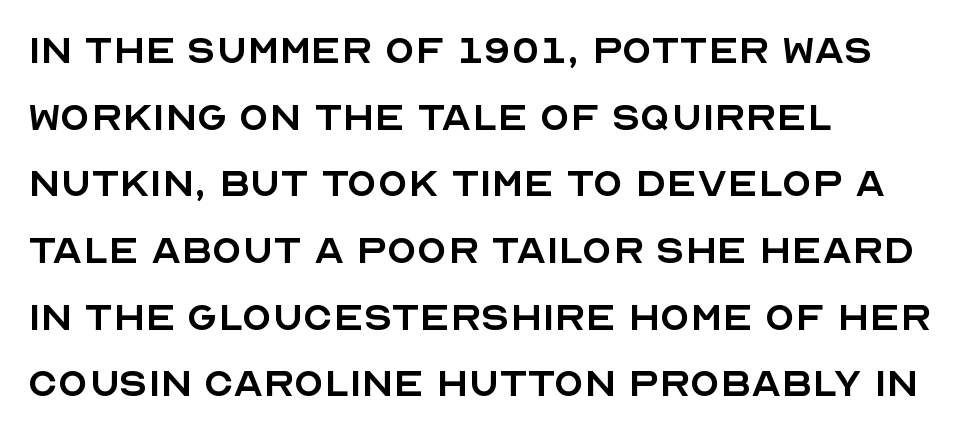
Q: Is the text bold? A: No.
Q: Is the text italic (slanted)? A: No, it is upright.
Q: Is the typeface a serif or a sans-serif typeface? A: Sans-serif.
Q: Is the text underlined? A: No.
Q: How is the paragraph aligned? A: Left-aligned.
Q: Is the spacing between letters normal or unusually wide? A: Normal.
Q: Is the spacing between lines tight, normal or loose? A: Normal.
Q: Width (condensed, normal, or wide)? A: Normal.
Q: x-height? A: Large.
Q: Monospaced? A: No.
